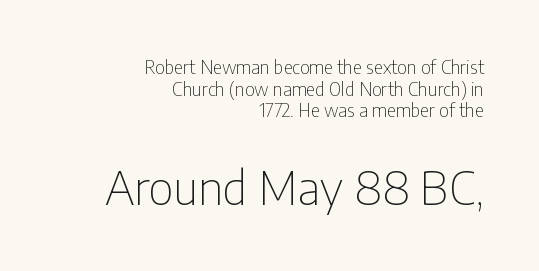
Q: Is the text bold? A: No.
Q: Is the text italic (slanted)? A: No, it is upright.
Q: Is the typeface a serif or a sans-serif typeface? A: Sans-serif.
Q: Is the text underlined? A: No.
Q: How is the paragraph aligned? A: Right-aligned.
Q: Is the spacing between letters normal or unusually wide? A: Normal.
Q: Which block of text is set in a larger size, the first (top) or the second (bottom)? A: The second (bottom) one.
Q: Width (condensed, normal, or wide)? A: Condensed.
Q: Stroke contrast? A: Low.
Q: x-height? A: Medium.
Q: Monospaced? A: No.
